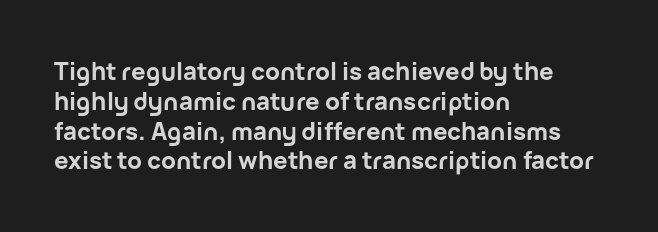
The image shows 24 px bold type, upright; set left-aligned, line spacing 1.24x, normal letter spacing, not underlined.
